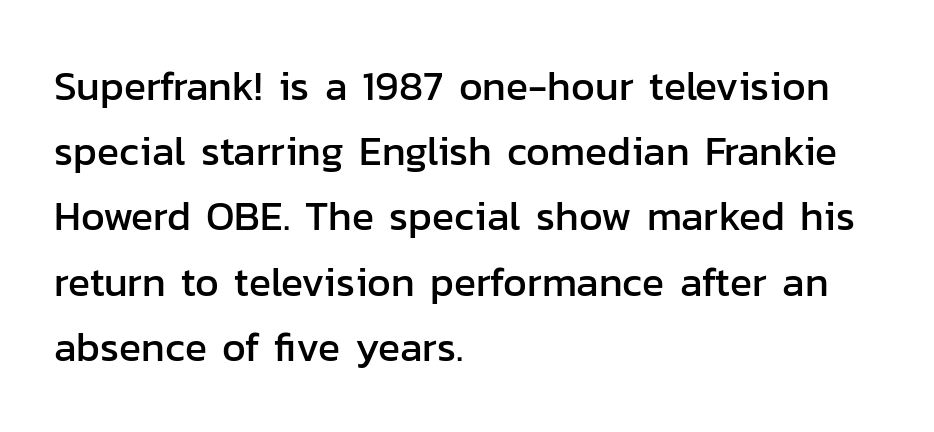
{"serif": "no", "italic": "no", "width": "normal", "stroke_contrast": "low", "x_height": "medium", "monospaced": "no", "underline": "no", "align": "left", "line_spacing": "normal", "line_spacing_ratio": 1.59, "letter_spacing": "normal", "letter_spacing_em": 0.0, "glyph_px": 41}
